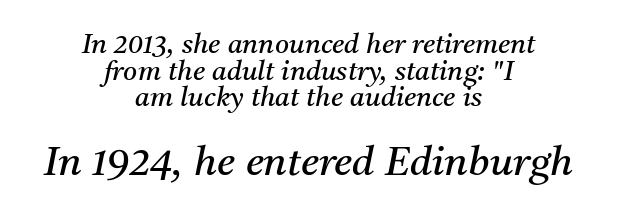
Q: Is the text bold? A: No.
Q: Is the text italic (slanted)? A: Yes, it leans right by about 11 degrees.
Q: Is the typeface a serif or a sans-serif typeface? A: Serif.
Q: Is the text underlined? A: No.
Q: How is the paragraph aligned? A: Centered.
Q: Is the spacing between letters normal or unusually wide? A: Normal.
Q: Is the spacing between lines tight, normal or loose? A: Tight.
Q: Which block of text is set in a larger size, the first (top) or the second (bottom)? A: The second (bottom) one.
Q: Width (condensed, normal, or wide)? A: Normal.
Q: Stroke contrast? A: Medium.
Q: x-height? A: Medium.
Q: Monospaced? A: No.
